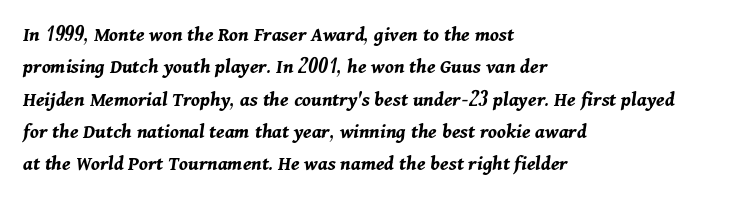
{"italic": "yes", "lean": "right", "slant_degrees": 11, "bold": "yes", "underline": "no", "align": "left", "line_spacing": "normal", "line_spacing_ratio": 1.54, "letter_spacing": "normal", "letter_spacing_em": 0.0, "glyph_px": 21}
